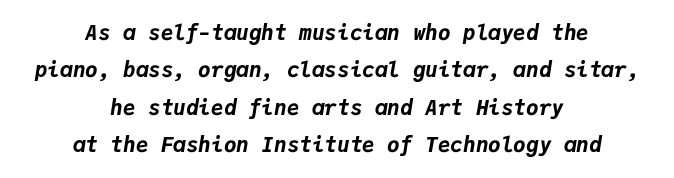
Q: Is the text bold? A: Yes.
Q: Is the text italic (slanted)? A: Yes, it leans right by about 9 degrees.
Q: Is the text underlined? A: No.
Q: How is the paragraph aligned? A: Centered.
Q: Is the spacing between letters normal or unusually wide? A: Normal.
